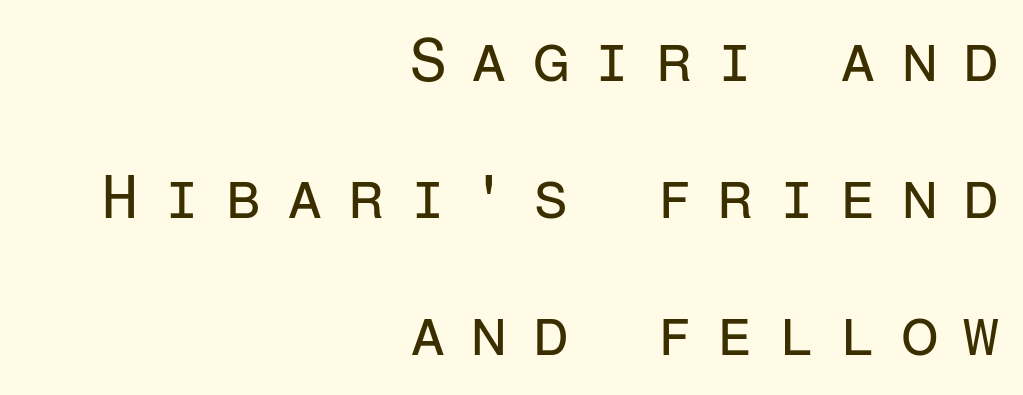
Q: Is the text bold? A: No.
Q: Is the text italic (slanted)? A: No, it is upright.
Q: Is the typeface a serif or a sans-serif typeface? A: Sans-serif.
Q: Is the text underlined? A: No.
Q: How is the paragraph aligned? A: Right-aligned.
Q: Is the spacing between letters normal or unusually wide? A: Unusually wide.
Q: Is the spacing between lines tight, normal or loose? A: Loose.
Q: Width (condensed, normal, or wide)? A: Normal.
Q: Stroke contrast? A: Low.
Q: x-height? A: Medium.
Q: Monospaced? A: Yes.
